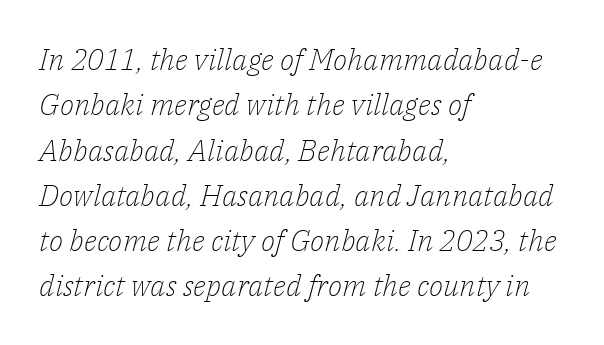
Q: Is the text bold? A: No.
Q: Is the text italic (slanted)? A: Yes, it leans right by about 14 degrees.
Q: Is the typeface a serif or a sans-serif typeface? A: Serif.
Q: Is the text underlined? A: No.
Q: How is the paragraph aligned? A: Left-aligned.
Q: Is the spacing between letters normal or unusually wide? A: Normal.
Q: Is the spacing between lines tight, normal or loose? A: Normal.
Q: Width (condensed, normal, or wide)? A: Normal.
Q: Stroke contrast? A: Low.
Q: x-height? A: Medium.
Q: Monospaced? A: No.
